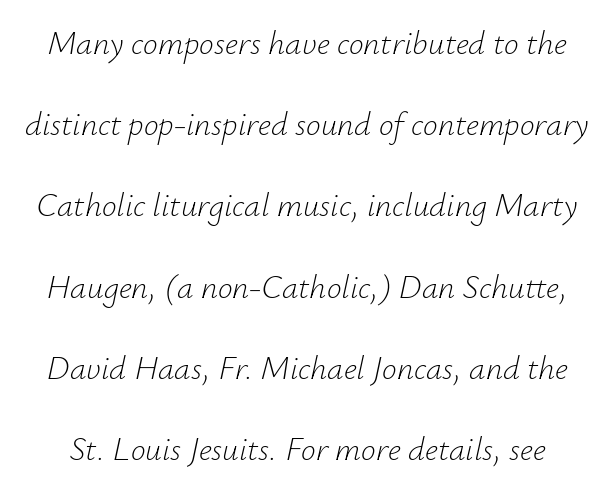
Q: Is the text bold? A: No.
Q: Is the text italic (slanted)? A: Yes, it leans right by about 12 degrees.
Q: Is the text underlined? A: No.
Q: Is the spacing between letters normal or unusually wide? A: Normal.
Q: Is the spacing between lines tight, normal or loose? A: Loose.
Q: Width (condensed, normal, or wide)? A: Normal.
Q: Stroke contrast? A: Low.
Q: x-height? A: Small.
Q: Monospaced? A: No.
